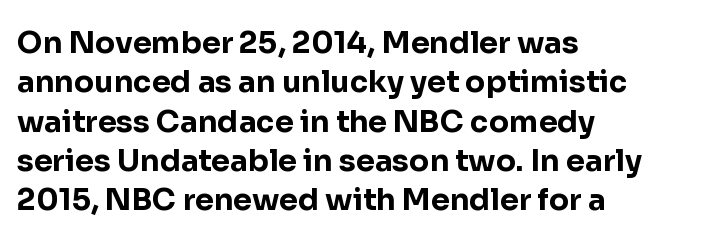
You can tell it's not italic because the verticals are truly vertical. Is this a fixed-width face? No — the glyphs have proportional, varying widths. The space between consecutive lines is moderate. Decoration check: the copy has no underline.
